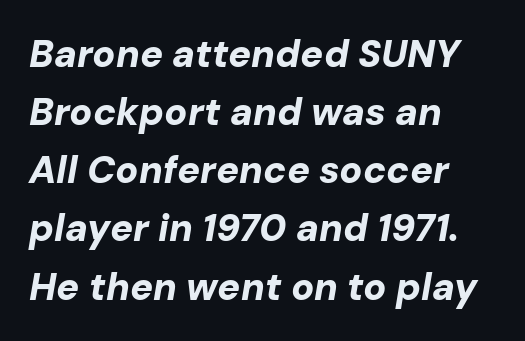
The image shows 38 px bold type, italic (leaning right); set left-aligned, normal line spacing (1.53x), normal letter spacing, not underlined; low stroke contrast and a medium x-height.
